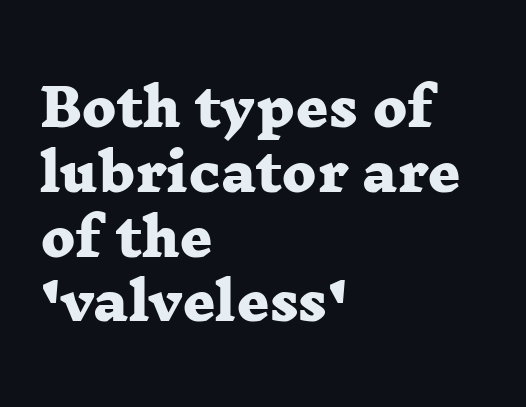
{"serif": "yes", "bold": "yes", "weight": "heavy", "width": "wide", "stroke_contrast": "low", "x_height": "medium", "monospaced": "no", "underline": "no", "align": "left", "line_spacing": "normal", "line_spacing_ratio": 1.27, "letter_spacing": "normal", "letter_spacing_em": 0.0, "glyph_px": 51}
